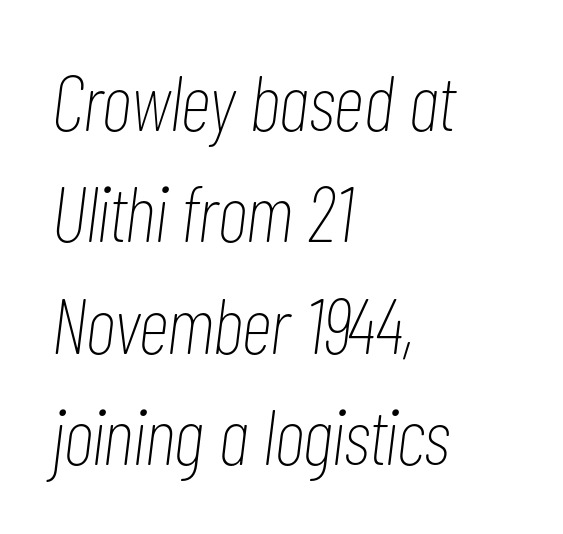
Q: Is the text bold? A: No.
Q: Is the text italic (slanted)? A: Yes, it leans right by about 7 degrees.
Q: Is the text underlined? A: No.
Q: How is the paragraph aligned? A: Left-aligned.
Q: Is the spacing between letters normal or unusually wide? A: Normal.
Q: Is the spacing between lines tight, normal or loose? A: Normal.
Q: Width (condensed, normal, or wide)? A: Condensed.
Q: Stroke contrast? A: Low.
Q: x-height? A: Medium.
Q: Monospaced? A: No.
